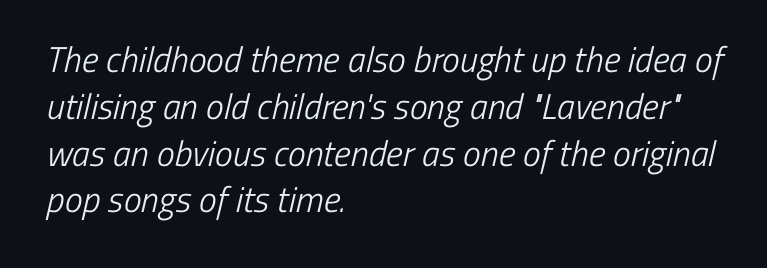
Q: Is the text bold? A: No.
Q: Is the typeface a serif or a sans-serif typeface? A: Sans-serif.
Q: Is the text underlined? A: No.
Q: How is the paragraph aligned? A: Left-aligned.
Q: Is the spacing between letters normal or unusually wide? A: Normal.
Q: Is the spacing between lines tight, normal or loose? A: Normal.
Q: Width (condensed, normal, or wide)? A: Condensed.
Q: Stroke contrast? A: Low.
Q: x-height? A: Medium.
Q: Monospaced? A: No.
